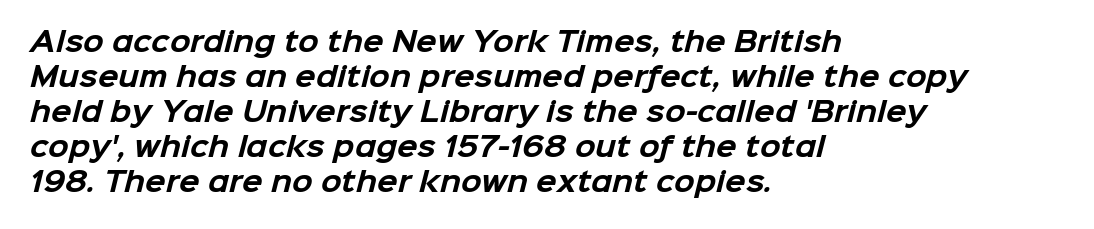
{"bold": "yes", "underline": "no", "align": "left", "line_spacing": "normal", "line_spacing_ratio": 1.3, "letter_spacing": "normal", "letter_spacing_em": 0.0, "glyph_px": 27}
